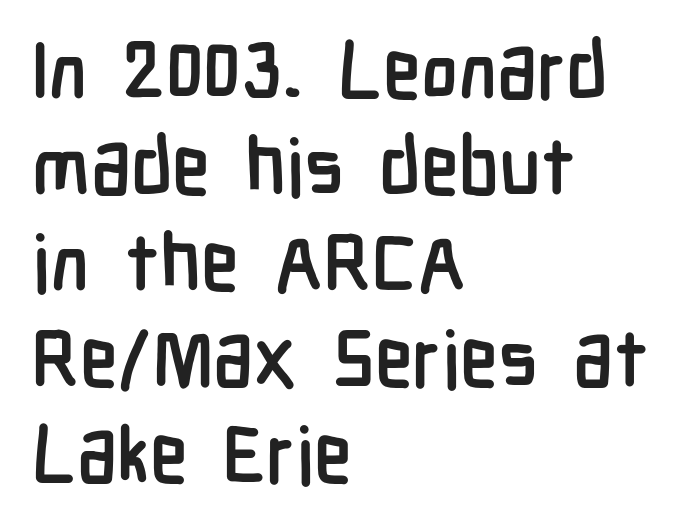
The image shows 78 px semibold, condensed sans-serif type, upright; set left-aligned, line spacing 1.23x, normal letter spacing, not underlined; low stroke contrast and a medium x-height.
